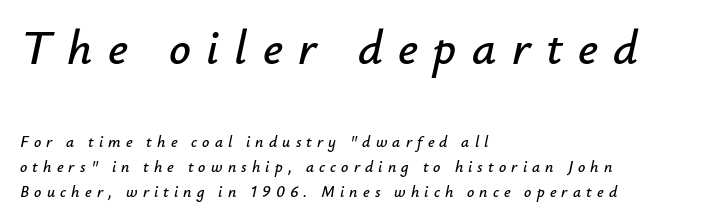
The image shows 48 px text type, italic (leaning right); set left-aligned, normal line spacing (1.54x), unusually wide letter spacing (+0.32 em), not underlined; the first (top) block is 3.0x larger; low stroke contrast and a small x-height.
